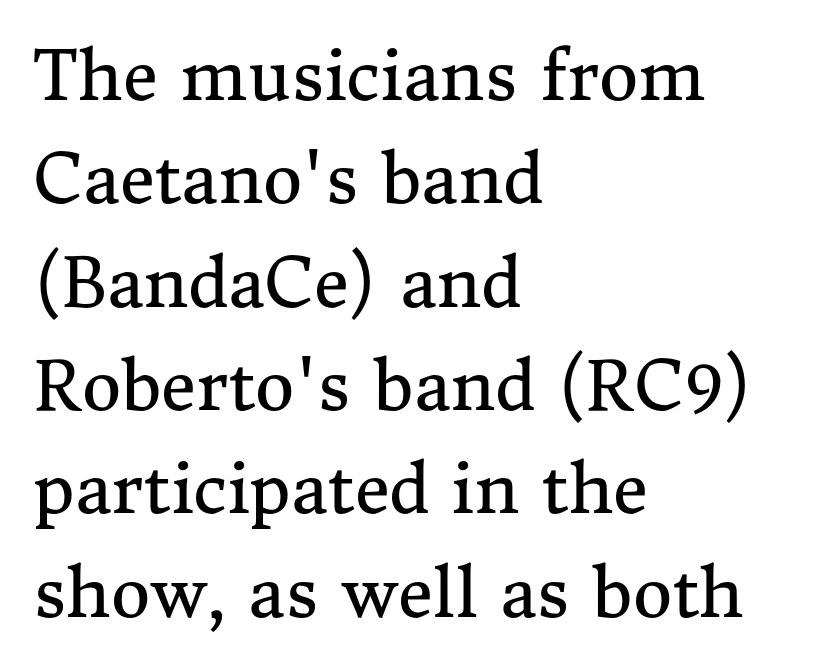
A normal amount of white space separates one row of letters from the next. Line beginnings align vertically; line endings do not. Proportional: the letters do not fall into vertical columns. This rendering leaves character spacing at its baseline value. The specimen omits any rule beneath the text block's lines.
